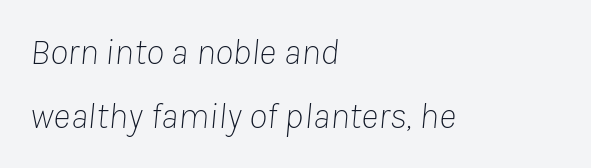
The image shows 37 px thin type, italic (leaning right); set left-aligned, line spacing 1.72x, normal letter spacing, not underlined; low stroke contrast and a medium x-height.
